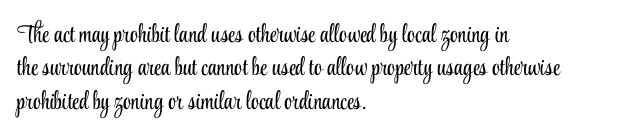
{"bold": "no", "underline": "no", "align": "left", "line_spacing": "normal", "line_spacing_ratio": 1.34, "letter_spacing": "normal", "letter_spacing_em": 0.0, "glyph_px": 25}
